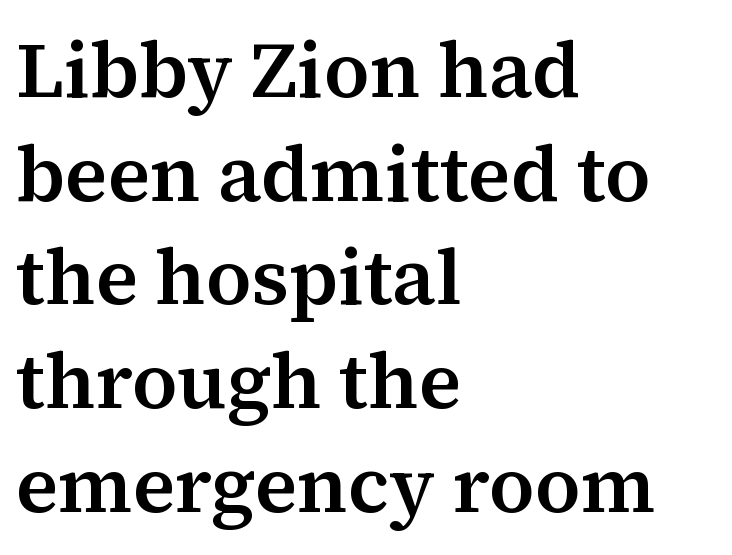
{"serif": "yes", "italic": "no", "width": "normal", "stroke_contrast": "medium", "x_height": "medium", "monospaced": "no", "underline": "no", "align": "left", "line_spacing": "normal", "line_spacing_ratio": 1.33, "letter_spacing": "normal", "letter_spacing_em": 0.0, "glyph_px": 78}
